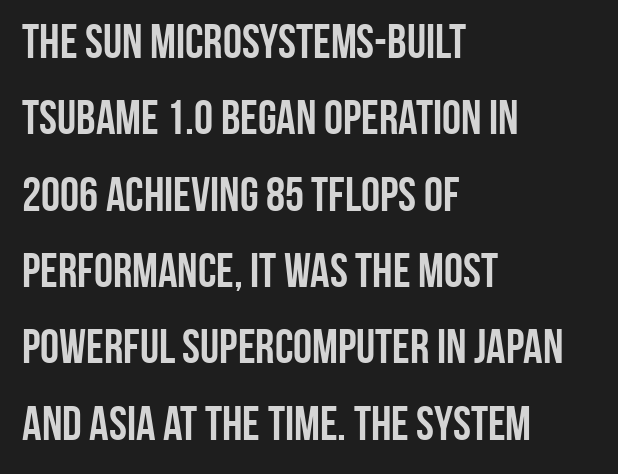
Q: Is the text bold? A: Yes.
Q: Is the text italic (slanted)? A: No, it is upright.
Q: Is the typeface a serif or a sans-serif typeface? A: Sans-serif.
Q: Is the text underlined? A: No.
Q: How is the paragraph aligned? A: Left-aligned.
Q: Is the spacing between letters normal or unusually wide? A: Normal.
Q: Is the spacing between lines tight, normal or loose? A: Normal.
Q: Width (condensed, normal, or wide)? A: Condensed.
Q: Stroke contrast? A: Low.
Q: x-height? A: Large.
Q: Monospaced? A: No.
